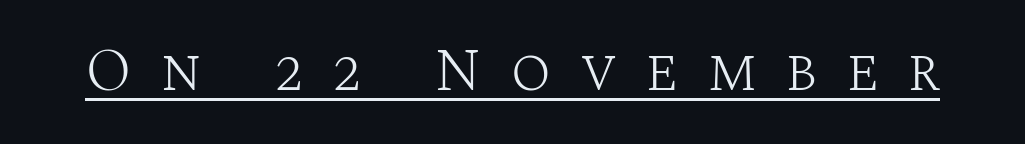
In terms of posture, this sample is upright. Yep, those are serifs on the letters. Heft: none added — not bold. This rendering features underlined lettering. Here the designer chose a conventional face with non-uniform glyph widths.
